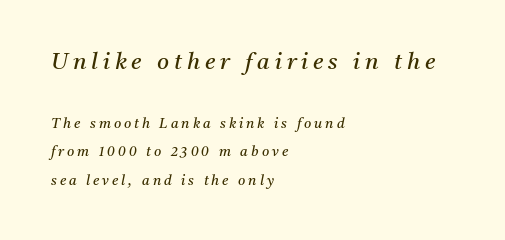
The image shows 23 px text type, italic (leaning right); set left-aligned, loose line spacing (2.05x), unusually wide letter spacing (+0.21 em), not underlined; the first (top) block is 1.64x larger.
